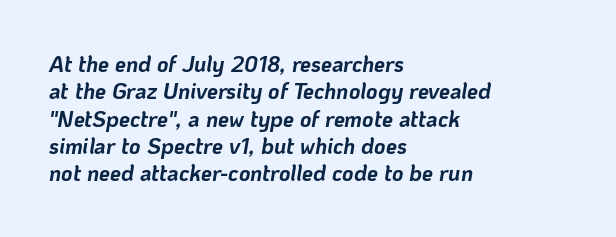
The image shows 22 px bold type, italic (leaning right); set left-aligned, line spacing 1.24x, normal letter spacing, not underlined.
